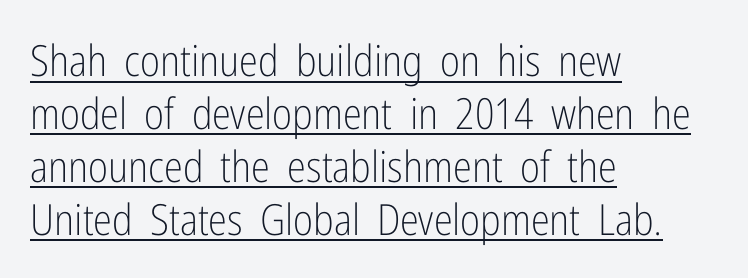
The image shows 43 px light, condensed sans-serif type, upright; set left-aligned, line spacing 1.23x, normal letter spacing, underlined; low stroke contrast and a medium x-height.
